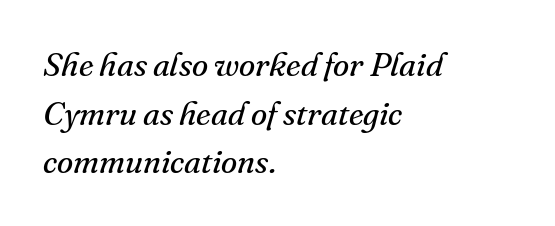
The type family on display is of the serif kind. Is this a fixed-width face? No — the glyphs have proportional, varying widths. Spacing between characters is what you'd get straight out of the box. Teacher's note: observe the even left margin — that is flush-left alignment.
